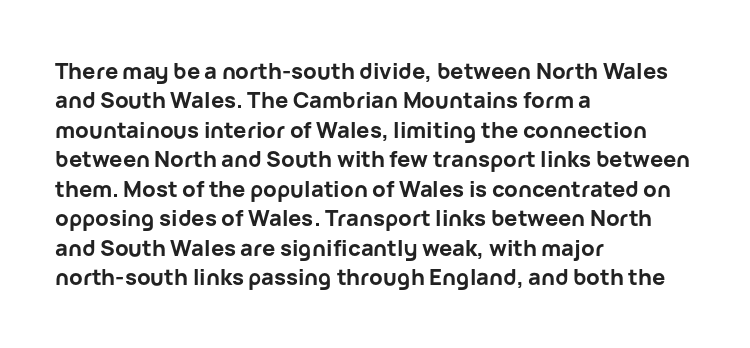
The vertical gap from one line to the next is medium. The rendering uses a bold face; every stroke is thick and dark. When letters stand straight like this, we call the style roman or upright. A typesetter would call this zero additional tracking.
